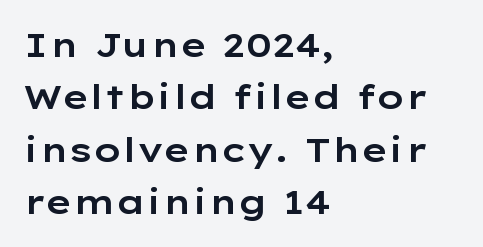
{"serif": "no", "italic": "no", "width": "wide", "stroke_contrast": "low", "x_height": "medium", "monospaced": "no", "underline": "no", "align": "left", "line_spacing": "normal", "line_spacing_ratio": 1.54, "letter_spacing": "normal", "letter_spacing_em": 0.0, "glyph_px": 34}
